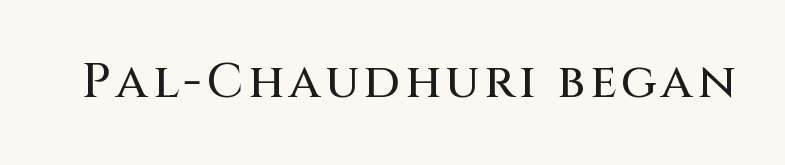
Q: Is the text italic (slanted)? A: No, it is upright.
Q: Is the typeface a serif or a sans-serif typeface? A: Sans-serif.
Q: Is the text underlined? A: No.
Q: Width (condensed, normal, or wide)? A: Normal.
Q: Stroke contrast? A: Medium.
Q: x-height? A: Large.
Q: Monospaced? A: No.
